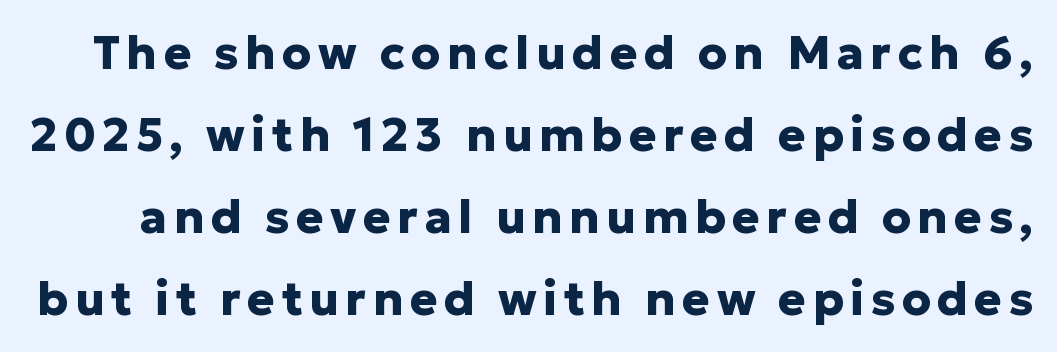
{"serif": "no", "italic": "no", "bold": "yes", "weight": "heavy", "width": "normal", "stroke_contrast": "low", "x_height": "medium", "monospaced": "no", "underline": "no", "line_spacing_ratio": 1.78, "glyph_px": 46}
